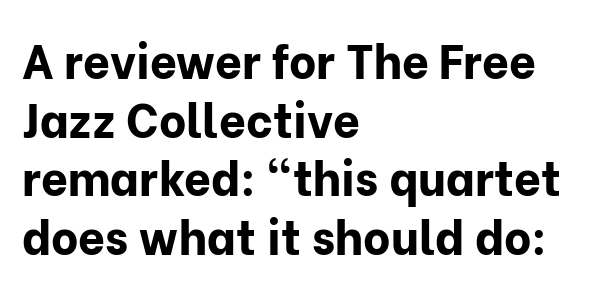
This sample has the flowing, uneven cadence of proportional lettering. Has an underline been added? It has not. This sample uses a sans-serif face. Students, this is bold: see how much ink each stroke carries.
